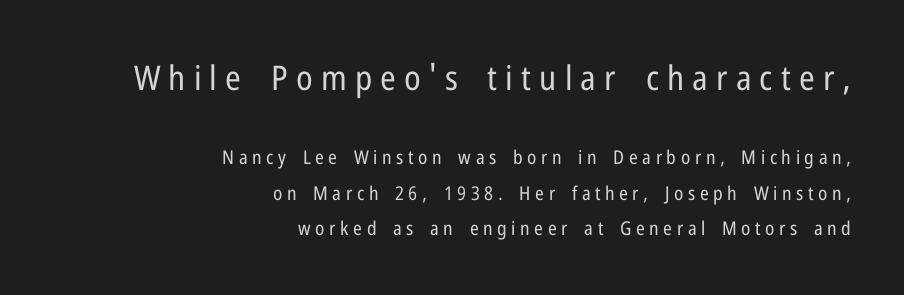
The image shows 34 px regular-weight, condensed sans-serif type, upright; set right-aligned, line spacing 1.86x, unusually wide letter spacing (+0.24 em), not underlined; the first (top) block is 1.79x larger; low stroke contrast and a medium x-height.
